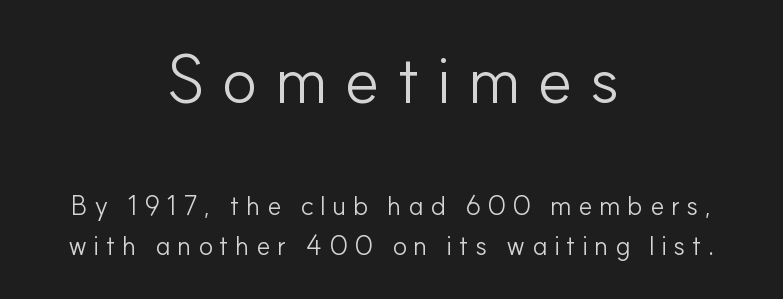
Q: Is the text bold? A: No.
Q: Is the text italic (slanted)? A: No, it is upright.
Q: Is the typeface a serif or a sans-serif typeface? A: Sans-serif.
Q: Is the text underlined? A: No.
Q: How is the paragraph aligned? A: Centered.
Q: Is the spacing between letters normal or unusually wide? A: Unusually wide.
Q: Is the spacing between lines tight, normal or loose? A: Normal.
Q: Which block of text is set in a larger size, the first (top) or the second (bottom)? A: The first (top) one.
Q: Width (condensed, normal, or wide)? A: Normal.
Q: Stroke contrast? A: Low.
Q: x-height? A: Small.
Q: Monospaced? A: No.
